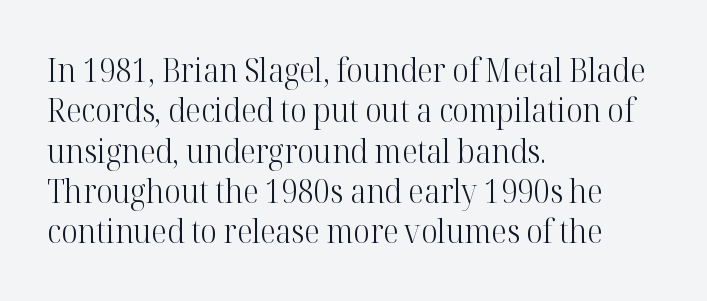
The typesetter chose a ragged-right arrangement here. Stems here are at most as thick as an everyday book face. Glance below the letters and you will spot only blank space. A typesetter would label this face a serif. Honestly, the row spacing looks completely unremarkable. Is there any slant? The stems are plumb.
